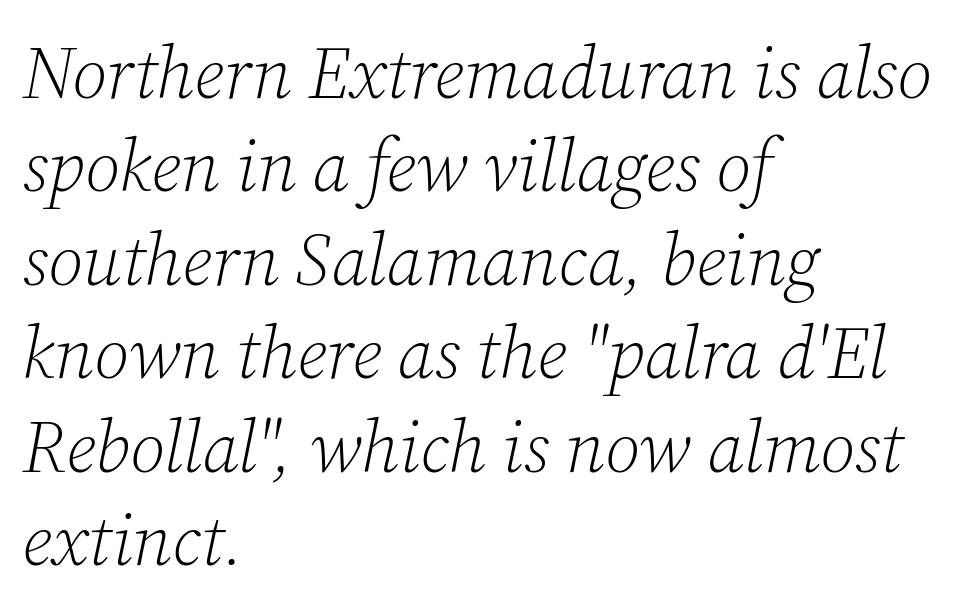
{"serif": "yes", "italic": "yes", "lean": "right", "slant_degrees": 12, "bold": "no", "weight": "light", "width": "normal", "stroke_contrast": "low", "x_height": "medium", "monospaced": "no", "underline": "no", "align": "left", "line_spacing": "normal", "line_spacing_ratio": 1.28, "letter_spacing": "normal", "letter_spacing_em": 0.0, "glyph_px": 73}
